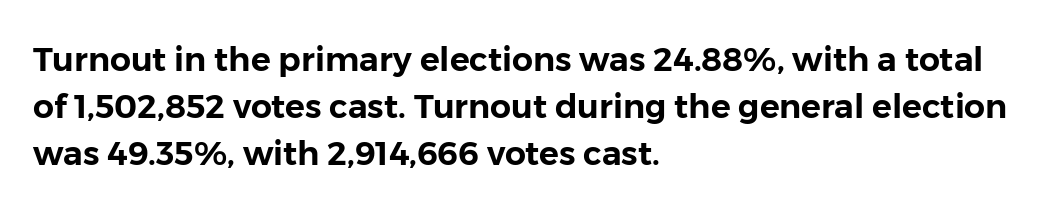
The image shows 33 px sans-serif type, upright; set left-aligned, normal line spacing (1.42x), normal letter spacing, not underlined; low stroke contrast and a medium x-height.
